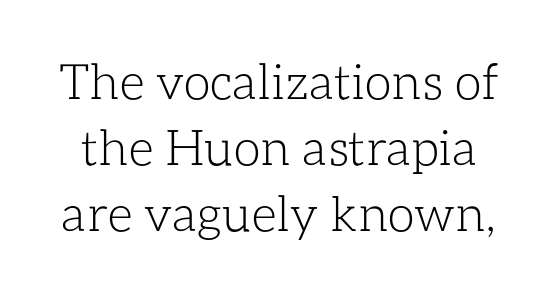
Q: Is the text bold? A: No.
Q: Is the text italic (slanted)? A: No, it is upright.
Q: Is the text underlined? A: No.
Q: Is the spacing between letters normal or unusually wide? A: Normal.
Q: Is the spacing between lines tight, normal or loose? A: Normal.
Q: Width (condensed, normal, or wide)? A: Normal.
Q: Stroke contrast? A: Low.
Q: x-height? A: Medium.
Q: Monospaced? A: No.
